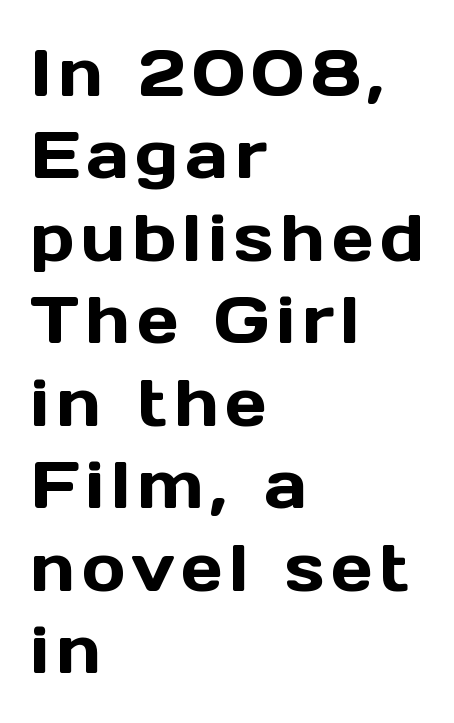
The image shows 66 px sans-serif type, upright; set left-aligned, normal line spacing (1.25x), not underlined; a medium x-height.
